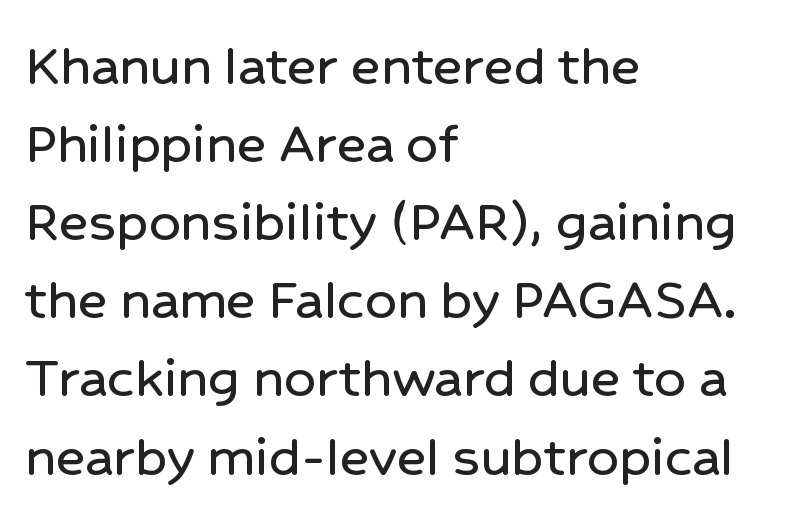
The image shows 62 px sans-serif type, upright; set left-aligned, normal line spacing (1.26x), normal letter spacing, not underlined; low stroke contrast and a medium x-height.
